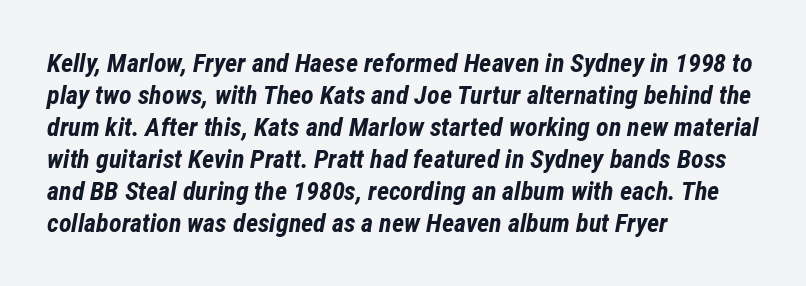
Q: Is the text bold? A: Yes.
Q: Is the text italic (slanted)? A: Yes, it leans right by about 12 degrees.
Q: Is the text underlined? A: No.
Q: How is the paragraph aligned? A: Left-aligned.
Q: Is the spacing between letters normal or unusually wide? A: Normal.
